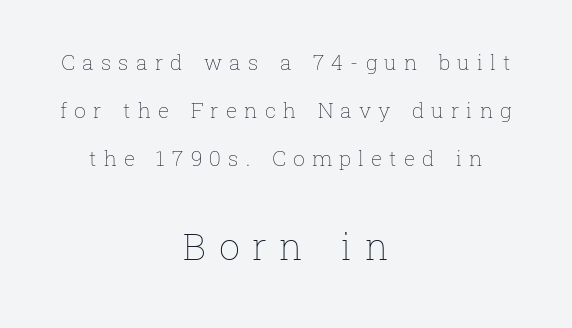
Q: Is the text bold? A: No.
Q: Is the text italic (slanted)? A: No, it is upright.
Q: Is the text underlined? A: No.
Q: How is the paragraph aligned? A: Centered.
Q: Is the spacing between letters normal or unusually wide? A: Unusually wide.
Q: Is the spacing between lines tight, normal or loose? A: Loose.
Q: Which block of text is set in a larger size, the first (top) or the second (bottom)? A: The second (bottom) one.
Q: Width (condensed, normal, or wide)? A: Normal.
Q: Stroke contrast? A: Low.
Q: x-height? A: Medium.
Q: Monospaced? A: No.
